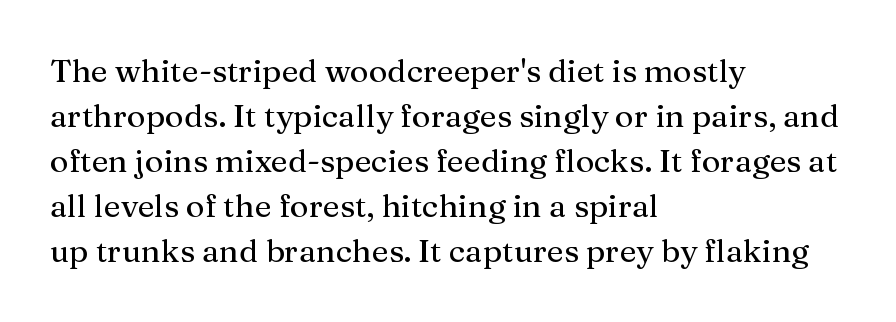
Q: Is the text italic (slanted)? A: No, it is upright.
Q: Is the typeface a serif or a sans-serif typeface? A: Serif.
Q: Is the text underlined? A: No.
Q: How is the paragraph aligned? A: Left-aligned.
Q: Is the spacing between letters normal or unusually wide? A: Normal.
Q: Is the spacing between lines tight, normal or loose? A: Normal.
Q: Width (condensed, normal, or wide)? A: Normal.
Q: Stroke contrast? A: Medium.
Q: x-height? A: Medium.
Q: Monospaced? A: No.
